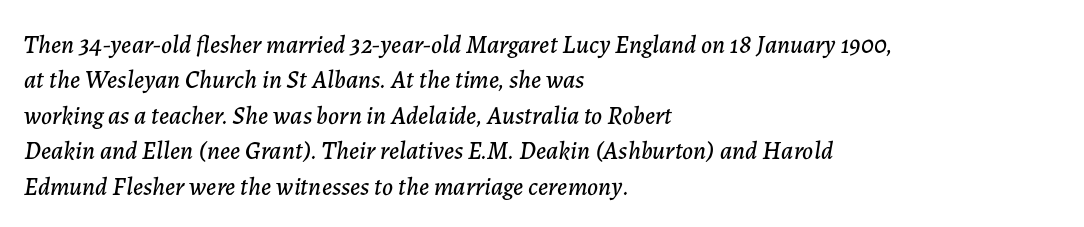
{"italic": "yes", "lean": "right", "slant_degrees": 7, "underline": "no", "align": "left", "line_spacing": "normal", "line_spacing_ratio": 1.42, "letter_spacing": "normal", "letter_spacing_em": 0.0, "glyph_px": 25}
